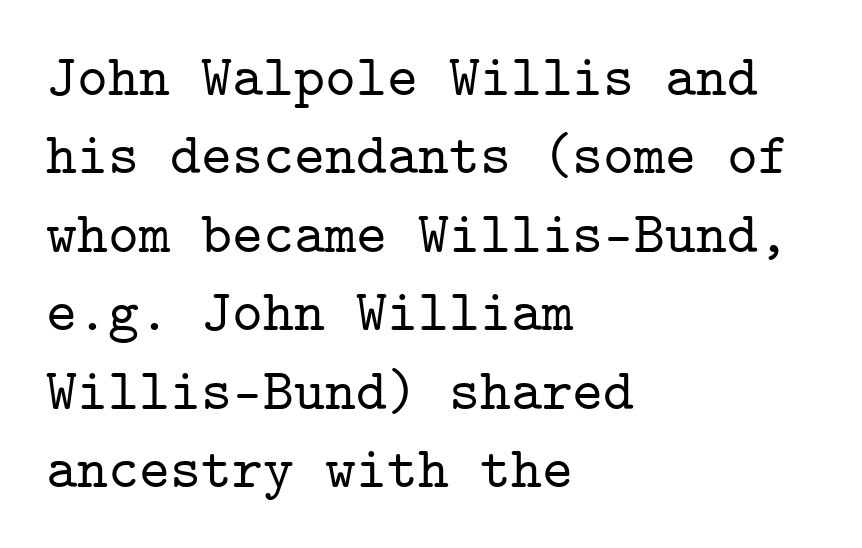
Each letter, wide or thin by design, is forced into the same width here. Old-style or modern, the face here clearly has serifs. These lines keep a tight, regular rhythm from letter to letter. Leading matches the norm, producing a regular column. The string is rendered with underlining switched off.
